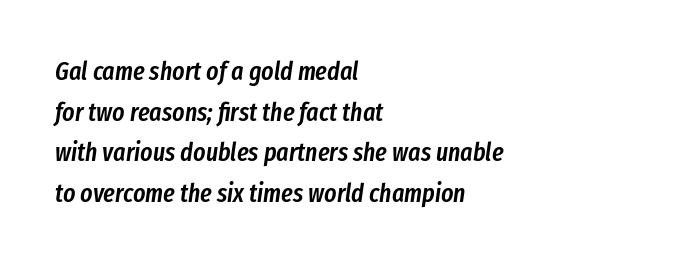
{"italic": "yes", "lean": "right", "slant_degrees": 8, "bold": "semi", "underline": "no", "align": "left", "line_spacing": "normal", "line_spacing_ratio": 1.56, "letter_spacing": "normal", "letter_spacing_em": 0.0, "glyph_px": 26}
